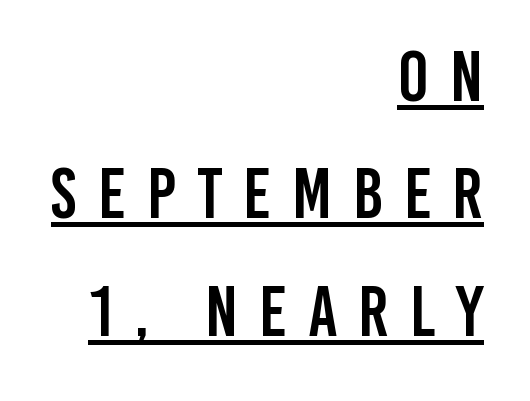
{"serif": "no", "italic": "no", "width": "condensed", "stroke_contrast": "low", "x_height": "large", "monospaced": "no", "underline": "yes", "align": "right", "line_spacing": "normal", "line_spacing_ratio": 1.63, "letter_spacing": "wide", "letter_spacing_em": 0.29, "glyph_px": 72}
